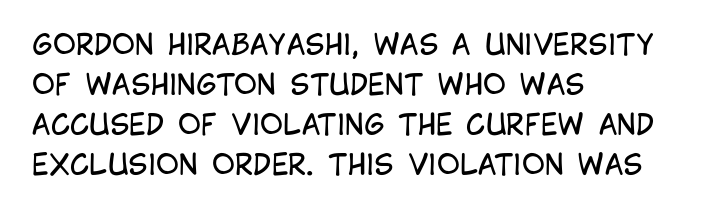
Q: Is the text bold? A: No.
Q: Is the text italic (slanted)? A: No, it is upright.
Q: Is the typeface a serif or a sans-serif typeface? A: Sans-serif.
Q: Is the text underlined? A: No.
Q: How is the paragraph aligned? A: Left-aligned.
Q: Is the spacing between letters normal or unusually wide? A: Normal.
Q: Is the spacing between lines tight, normal or loose? A: Normal.
Q: Width (condensed, normal, or wide)? A: Condensed.
Q: Stroke contrast? A: Low.
Q: x-height? A: Large.
Q: Monospaced? A: No.
